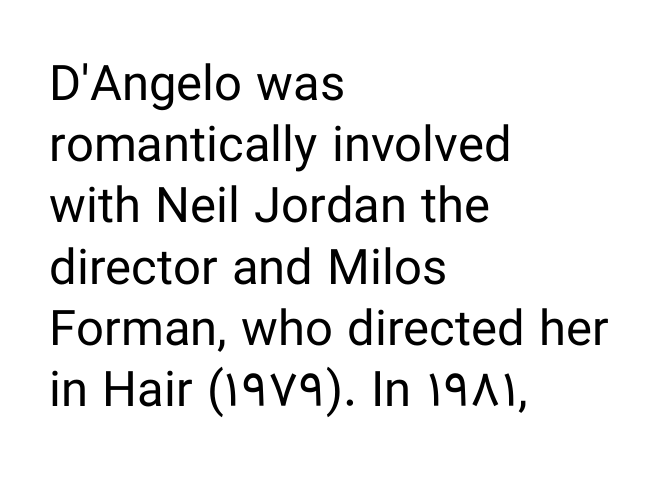
The image shows 49 px regular-weight sans-serif type, upright; set left-aligned, normal line spacing (1.25x), normal letter spacing, not underlined; low stroke contrast and a medium x-height.
